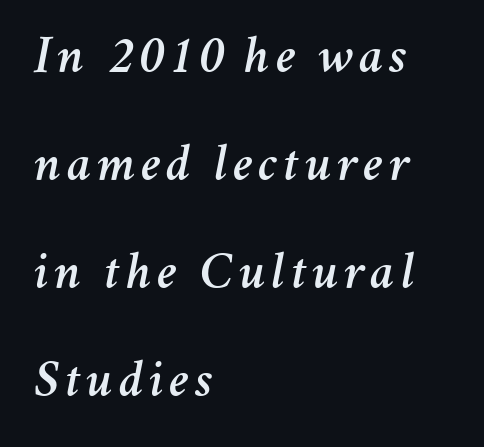
Designer's note — italics engaged. The leading is generous, giving the passage an open texture. The passage shown is typed in a proportional face where columns would drift. These lines stack with their left ends in a neat column.
